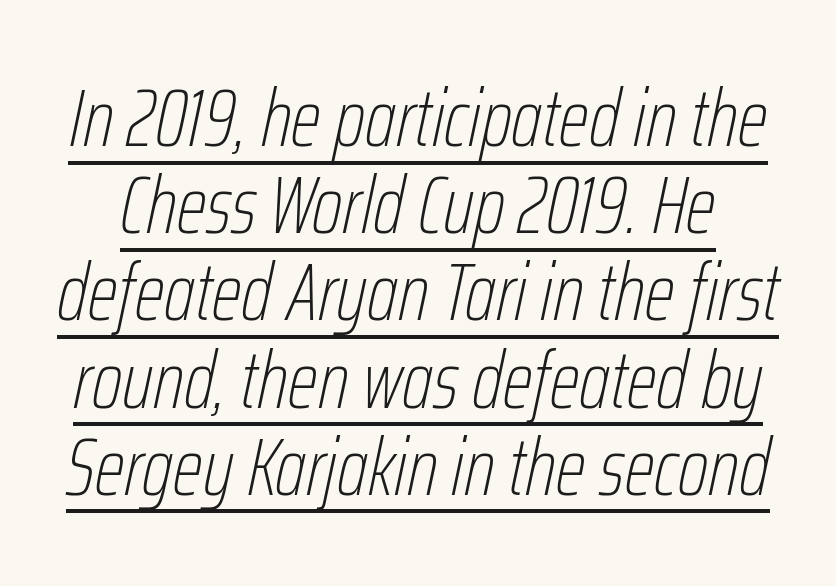
The image shows 80 px thin, condensed type, italic (leaning right); set tight line spacing (1.09x), normal letter spacing, underlined; low stroke contrast and a medium x-height.
